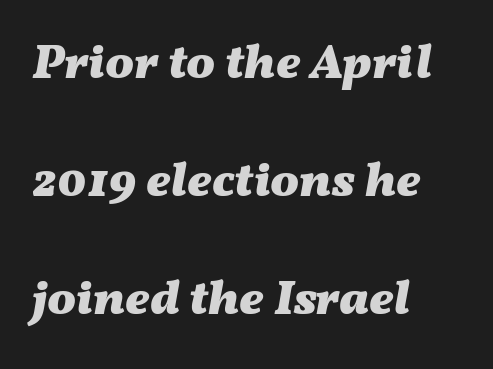
Q: Is the text bold? A: Yes.
Q: Is the text italic (slanted)? A: Yes, it leans right by about 11 degrees.
Q: Is the text underlined? A: No.
Q: How is the paragraph aligned? A: Left-aligned.
Q: Is the spacing between letters normal or unusually wide? A: Normal.
Q: Is the spacing between lines tight, normal or loose? A: Loose.
Q: Width (condensed, normal, or wide)? A: Wide.
Q: Stroke contrast? A: Medium.
Q: x-height? A: Medium.
Q: Monospaced? A: No.
